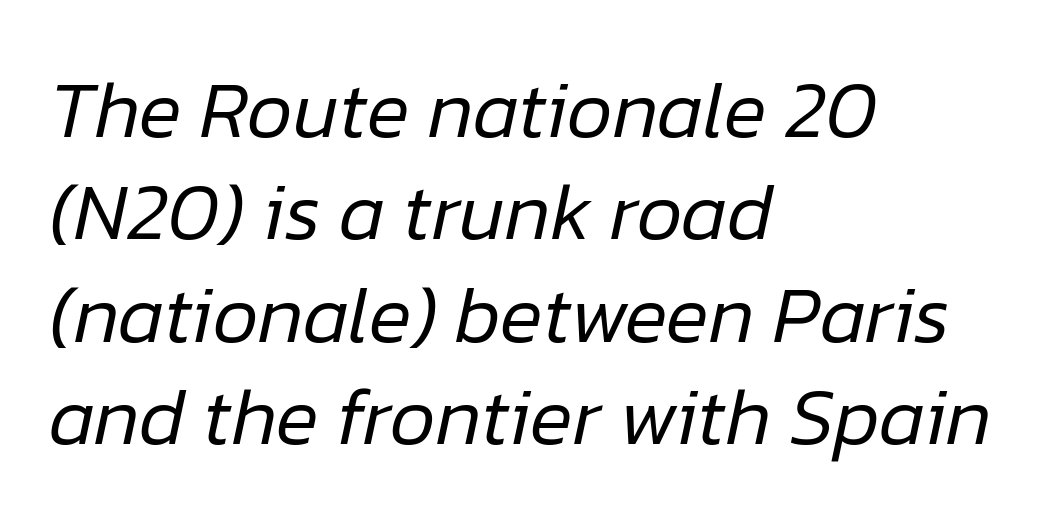
Layout note: lines flush left. Caption: standard tracking, unaltered. The letters advance in unequal steps, a hallmark of proportional type. The lettering tilts uniformly, giving the passage an italic look. Compared with a typical body face, this is equally light or lighter still.
